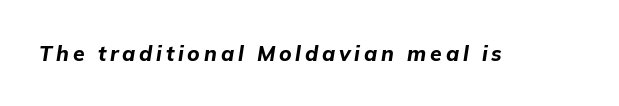
The image shows 21 px bold type, italic (leaning right); set not underlined.
